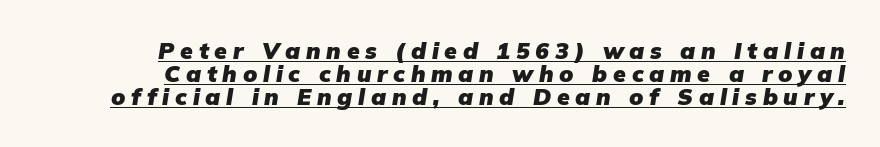
Line ends are locked; line starts wander. In terms of weight, the rendering is a true, heavy bold. This rendering widens character spacing well past its baseline value. The face used here has a pronounced slope to its letters. A baseline rule has been typeset under these characters.
